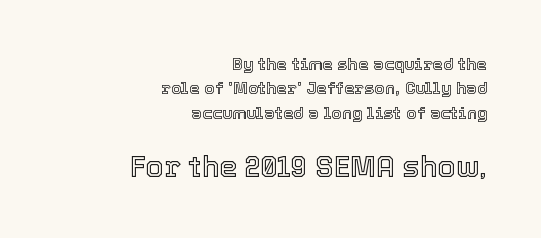
The later block is typeset at a bigger size than the earlier block. The space directly below the letters is spotless. The type sits square on the baseline with zero lean. Look at the tracking — it's just the regular setting, nothing added.
